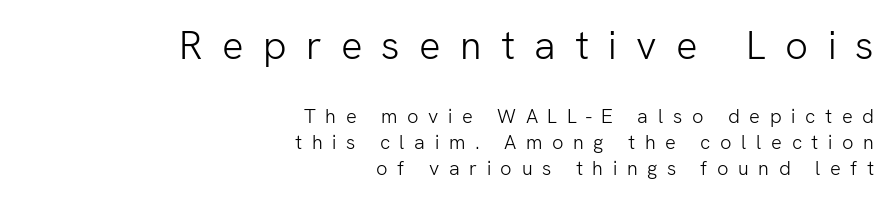
{"serif": "no", "italic": "no", "bold": "no", "weight": "light", "width": "normal", "stroke_contrast": "low", "x_height": "medium", "monospaced": "no", "underline": "no", "align": "right", "line_spacing": "normal", "line_spacing_ratio": 1.3, "letter_spacing": "wide", "letter_spacing_em": 0.48, "larger_block": "first", "size_ratio": 2.0, "glyph_px": 40}
